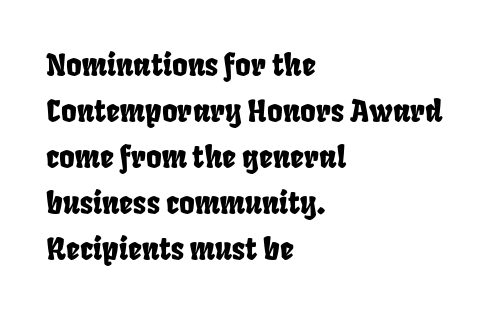
{"width": "condensed", "stroke_contrast": "low", "x_height": "large", "monospaced": "no", "underline": "no", "align": "left", "line_spacing": "normal", "line_spacing_ratio": 1.53, "letter_spacing": "normal", "letter_spacing_em": 0.0, "glyph_px": 30}
